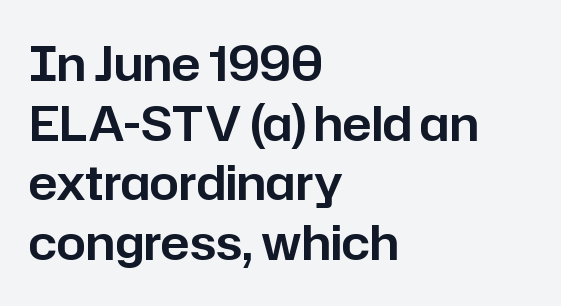
Q: Is the text italic (slanted)? A: No, it is upright.
Q: Is the typeface a serif or a sans-serif typeface? A: Sans-serif.
Q: Is the text underlined? A: No.
Q: How is the paragraph aligned? A: Left-aligned.
Q: Is the spacing between letters normal or unusually wide? A: Normal.
Q: Is the spacing between lines tight, normal or loose? A: Normal.
Q: Width (condensed, normal, or wide)? A: Normal.
Q: Stroke contrast? A: Low.
Q: x-height? A: Medium.
Q: Monospaced? A: No.
